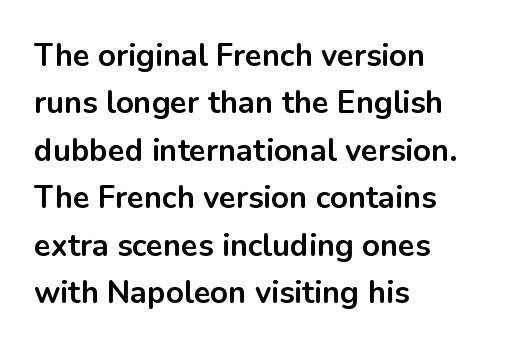
The designer left line spacing at the default. As a designer I'd log this as weight 700, bold. Posture: vertical. These lines are set flush left with a ragged right edge. The foot of each line stays bare and open.
